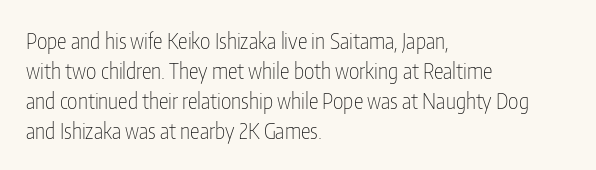
The image shows 22 px text type, upright; set left-aligned, normal line spacing (1.36x), normal letter spacing, not underlined.
